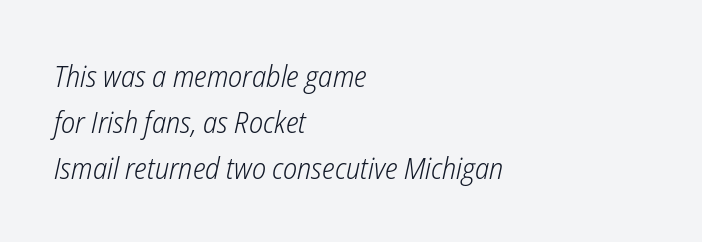
Compared with a centered layout, this one pins lines to the left instead. Letters rest on an invisible, unmarked baseline. Is the stroke heavy? The answer is a plain regular-or-lighter. The gaps between neighbouring characters are ordinary and unremarkable. Spacing verdict: proportional, widths tailored to each character. Quick note: interline space is typical.
